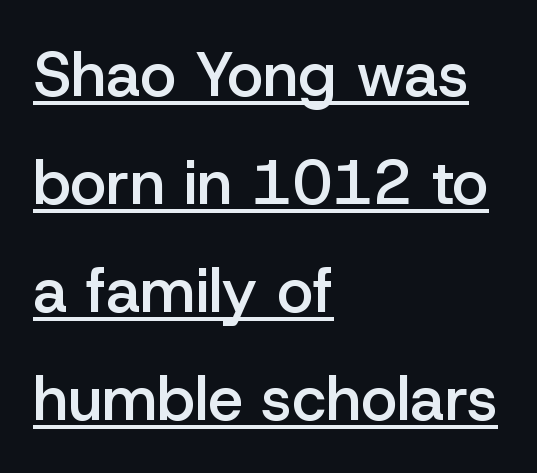
{"serif": "no", "italic": "no", "bold": "semi", "weight": "semibold", "width": "normal", "stroke_contrast": "low", "x_height": "medium", "monospaced": "no", "underline": "yes", "align": "left", "line_spacing_ratio": 1.74, "letter_spacing": "normal", "letter_spacing_em": 0.0, "glyph_px": 62}
